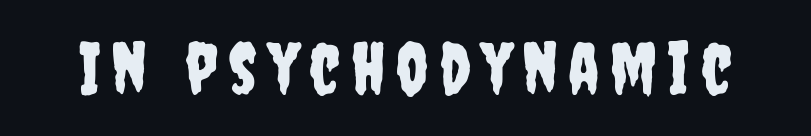
Are there feet on the stems? There aren't — it's a sans. This sample has the flowing, uneven cadence of proportional lettering. The letters stand upright; this is a roman face. A bare baseline throughout the passage.
